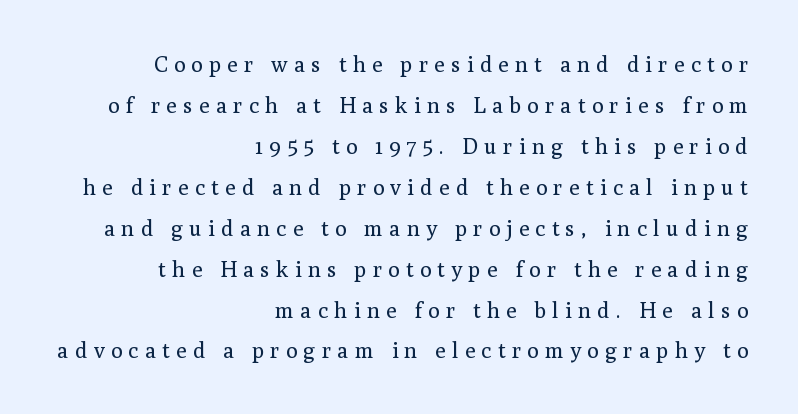
Unmarked baselines from the first word to the last. No chunkiness to these letters — they're not bold. Honestly, the letter spacing is so wide it's the main thing you notice. This sample uses an upright cut, with every glyph sitting square on the baseline.
